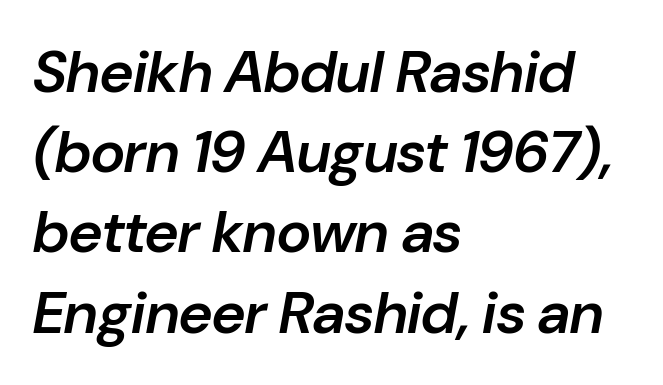
{"italic": "yes", "lean": "right", "slant_degrees": 10, "bold": "semi", "weight": "semibold", "width": "normal", "stroke_contrast": "low", "x_height": "medium", "monospaced": "no", "underline": "no", "align": "left", "line_spacing": "normal", "line_spacing_ratio": 1.36, "letter_spacing": "normal", "letter_spacing_em": 0.0, "glyph_px": 59}
